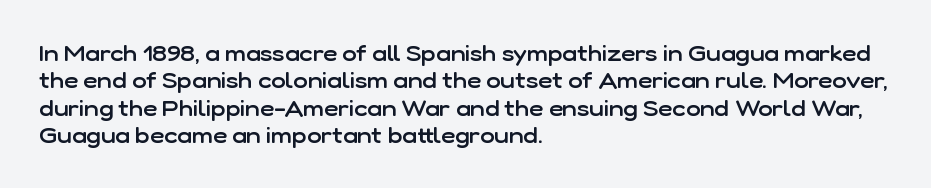
The image shows 22 px text type, upright; set left-aligned, line spacing 1.24x, normal letter spacing, not underlined.
